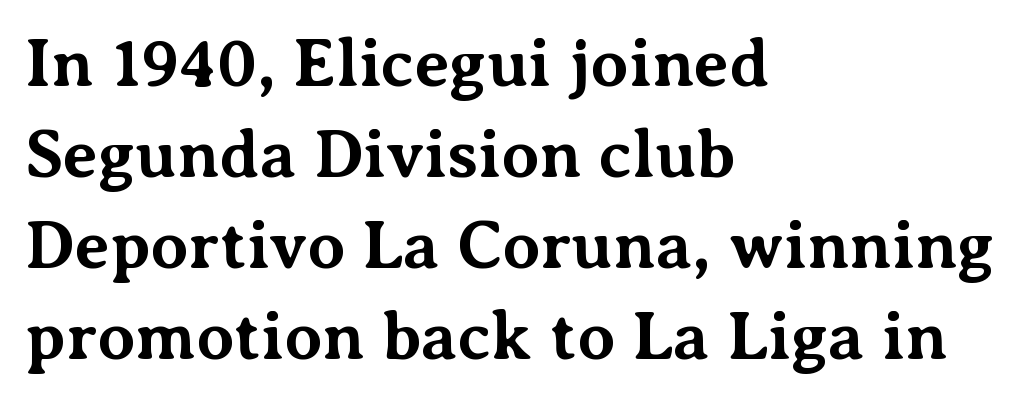
Q: Is the text bold? A: Yes.
Q: Is the text italic (slanted)? A: No, it is upright.
Q: Is the typeface a serif or a sans-serif typeface? A: Serif.
Q: Is the text underlined? A: No.
Q: How is the paragraph aligned? A: Left-aligned.
Q: Is the spacing between letters normal or unusually wide? A: Normal.
Q: Is the spacing between lines tight, normal or loose? A: Normal.
Q: Width (condensed, normal, or wide)? A: Normal.
Q: Stroke contrast? A: Medium.
Q: x-height? A: Medium.
Q: Monospaced? A: No.
